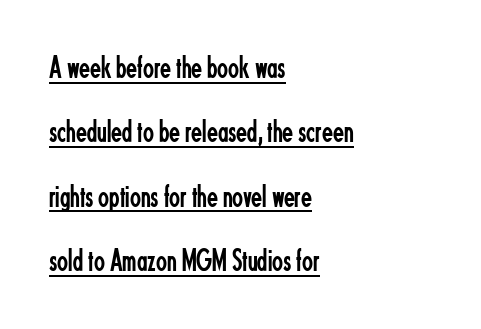
Q: Is the text bold? A: No.
Q: Is the text italic (slanted)? A: No, it is upright.
Q: Is the typeface a serif or a sans-serif typeface? A: Sans-serif.
Q: Is the text underlined? A: Yes.
Q: How is the paragraph aligned? A: Left-aligned.
Q: Is the spacing between letters normal or unusually wide? A: Normal.
Q: Is the spacing between lines tight, normal or loose? A: Loose.
Q: Width (condensed, normal, or wide)? A: Condensed.
Q: Stroke contrast? A: Low.
Q: x-height? A: Small.
Q: Monospaced? A: No.
